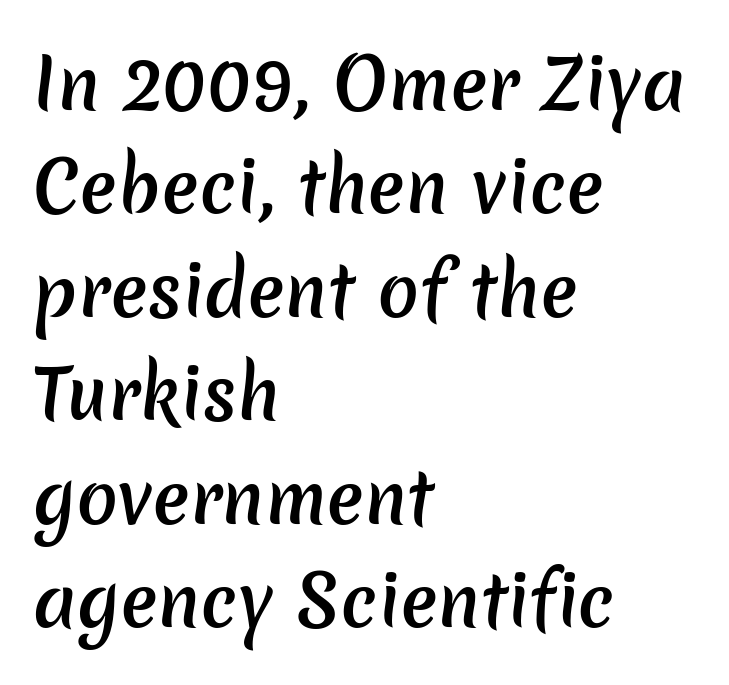
Q: Is the text bold? A: Semi-bold.
Q: Is the typeface a serif or a sans-serif typeface? A: Sans-serif.
Q: Is the text underlined? A: No.
Q: How is the paragraph aligned? A: Left-aligned.
Q: Is the spacing between letters normal or unusually wide? A: Normal.
Q: Is the spacing between lines tight, normal or loose? A: Normal.
Q: Width (condensed, normal, or wide)? A: Normal.
Q: Stroke contrast? A: Low.
Q: x-height? A: Medium.
Q: Monospaced? A: No.
